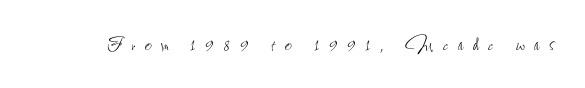
{"bold": "no", "underline": "no", "letter_spacing": "wide", "letter_spacing_em": 0.4, "glyph_px": 24}
